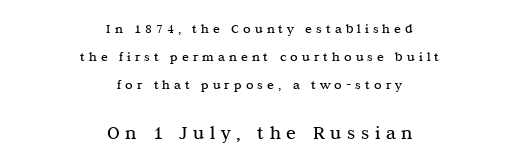
Interline gaps are noticeably wide in this sample. Nothing heavy about these letters — not bold at all. Line starts and ends both wander, symmetrically. What stands out about the letter spacing? Its width — letters are far apart. The later block is typeset at a bigger size than the earlier block. The type sits square on the baseline with zero lean.
